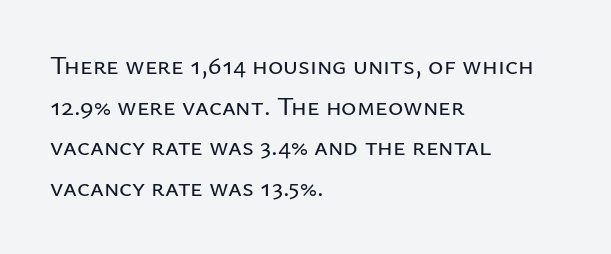
This rendering features lettering with no underline. How are the letters spaced? Ordinarily, with no added tracking. The setting favours the left margin, as ordinary paragraphs usually do. Does the lettering tilt? It doesn't — this is upright. Summary of vertical rhythm: regular, with standard interline spacing.
